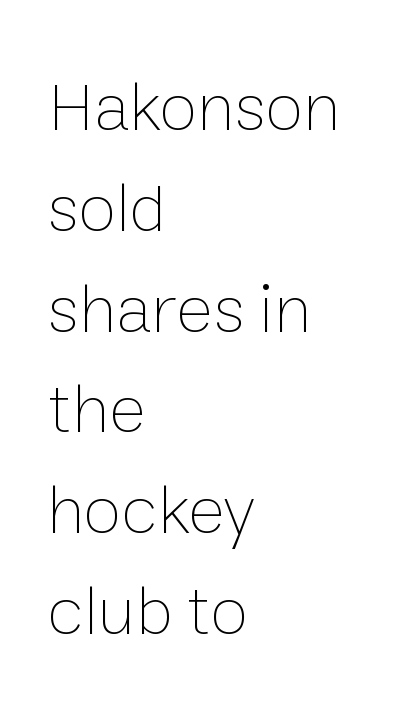
{"italic": "no", "bold": "no", "weight": "thin", "width": "normal", "stroke_contrast": "low", "x_height": "medium", "monospaced": "no", "underline": "no", "align": "left", "line_spacing": "normal", "line_spacing_ratio": 1.44, "letter_spacing": "normal", "letter_spacing_em": 0.0, "glyph_px": 70}
